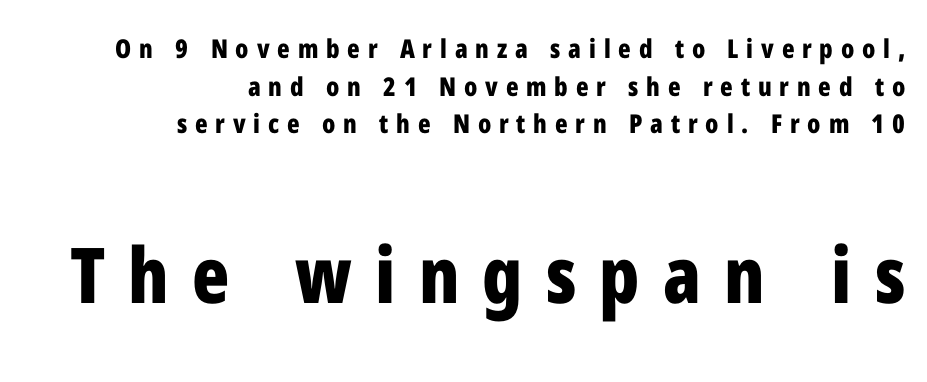
The image shows 77 px bold, condensed sans-serif type, upright; set right-aligned, normal line spacing (1.45x), unusually wide letter spacing (+0.3 em), not underlined; the second (bottom) block is 2.96x larger; low stroke contrast and a medium x-height.
